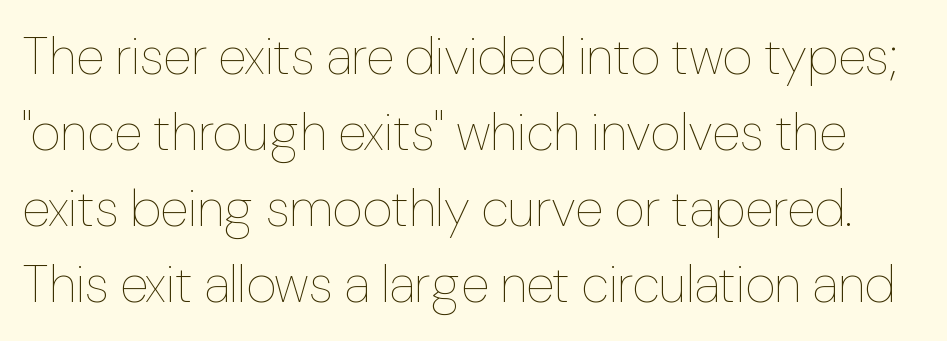
The image shows 52 px thin type, upright; set normal line spacing (1.46x), normal letter spacing, not underlined; low stroke contrast and a medium x-height.
